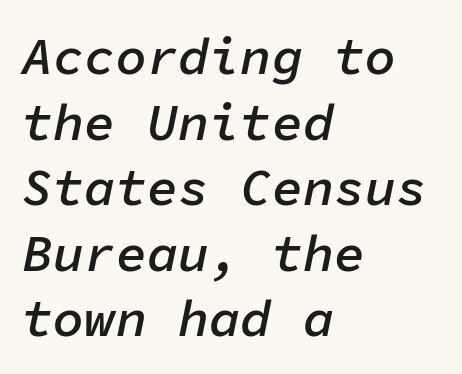
The image shows 52 px semibold type, italic (leaning right), monospaced; set left-aligned, normal line spacing (1.26x), normal letter spacing, not underlined; low stroke contrast and a medium x-height.
